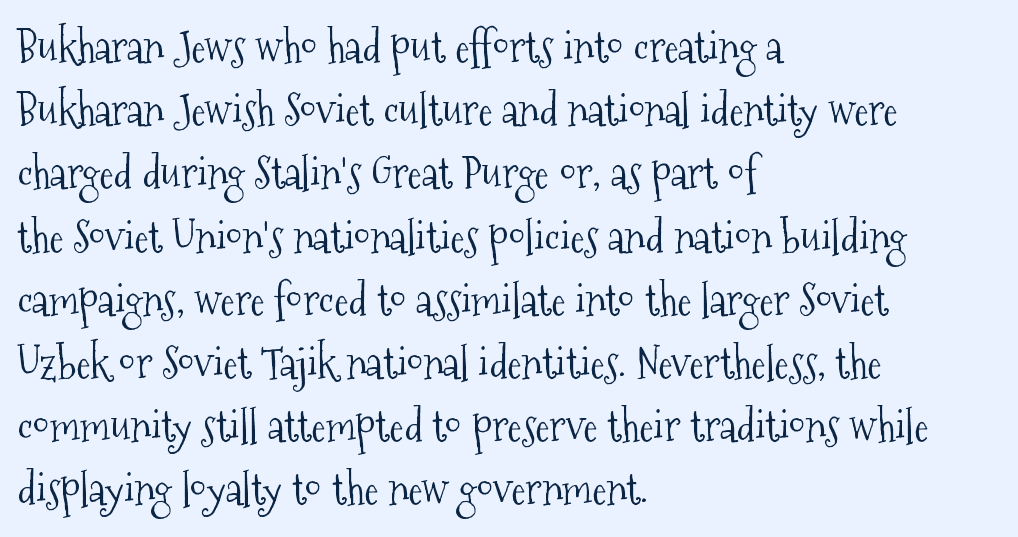
The horizontal fit of the characters is conventional and even. If you drew a ruler down the left edge, every line would touch it. Notice how the stems are strictly vertical — no italics here. The line-height multiplier appears to be the usual default. The face looks like a standard text weight, possibly lighter.
